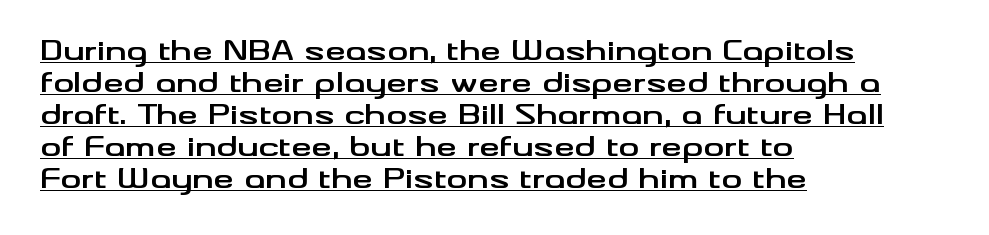
{"italic": "no", "bold": "yes", "underline": "yes", "align": "left", "line_spacing_ratio": 1.23, "letter_spacing": "normal", "letter_spacing_em": 0.0, "glyph_px": 26}
